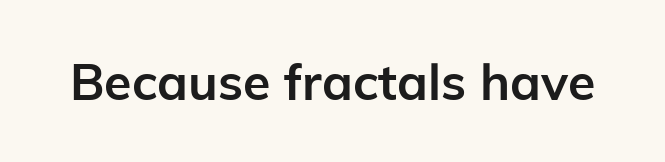
Chunky letters — that's bold for sure. Each word holds together tightly as a unit, with standard inter-letter gaps. Vertical strokes here are truly vertical. Proportional: the letters do not fall into vertical columns.
